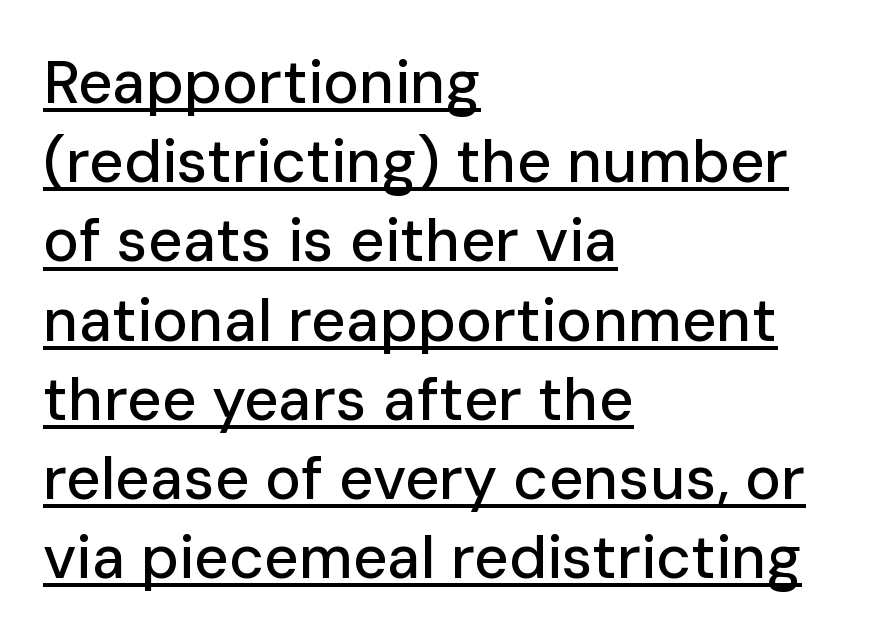
{"serif": "no", "italic": "no", "width": "normal", "stroke_contrast": "low", "x_height": "medium", "monospaced": "no", "underline": "yes", "align": "left", "line_spacing": "normal", "line_spacing_ratio": 1.32, "letter_spacing": "normal", "letter_spacing_em": 0.0, "glyph_px": 60}
